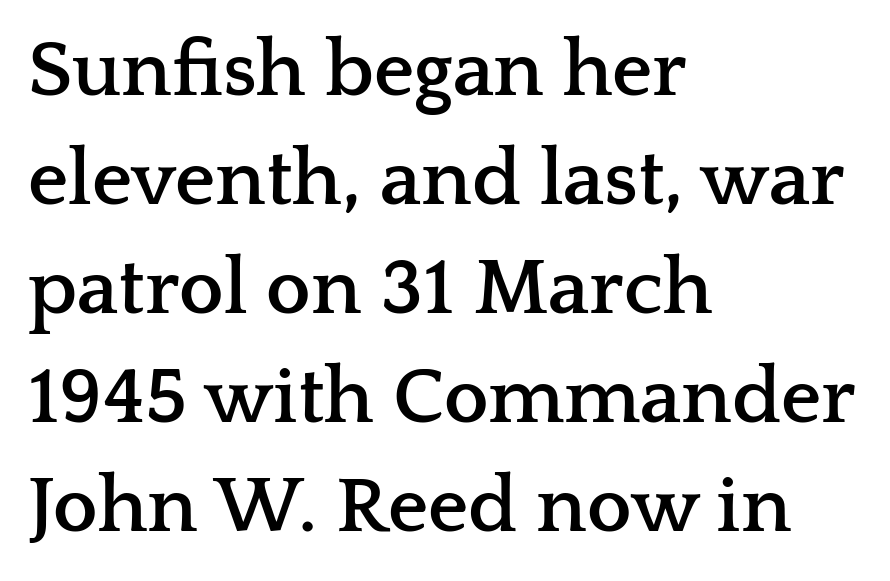
Q: Is the text bold? A: Yes.
Q: Is the text italic (slanted)? A: No, it is upright.
Q: Is the typeface a serif or a sans-serif typeface? A: Serif.
Q: Is the text underlined? A: No.
Q: How is the paragraph aligned? A: Left-aligned.
Q: Is the spacing between letters normal or unusually wide? A: Normal.
Q: Is the spacing between lines tight, normal or loose? A: Normal.
Q: Width (condensed, normal, or wide)? A: Wide.
Q: Stroke contrast? A: Low.
Q: x-height? A: Medium.
Q: Monospaced? A: No.
